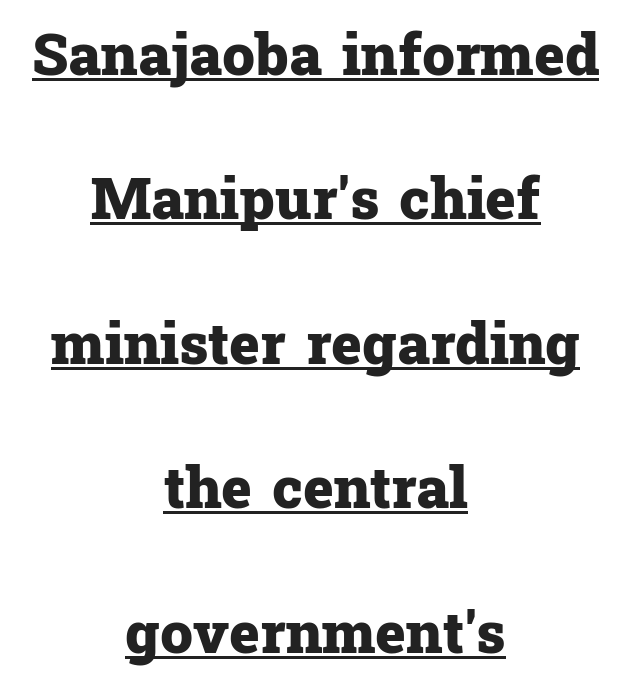
The image shows 58 px heavy serif type, upright; set centered, loose line spacing (2.49x), normal letter spacing, underlined; low stroke contrast and a medium x-height.
